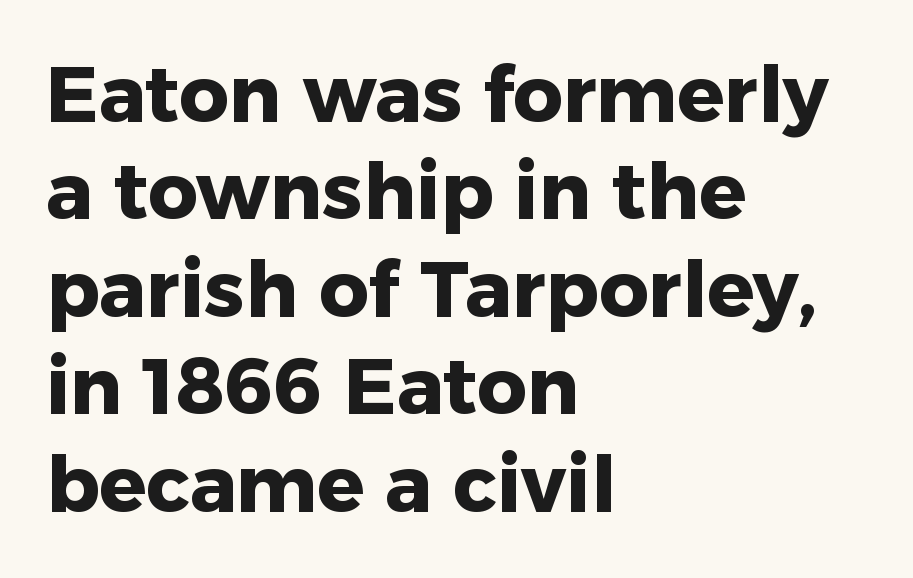
{"serif": "no", "italic": "no", "bold": "yes", "weight": "heavy", "width": "normal", "stroke_contrast": "low", "x_height": "medium", "monospaced": "no", "underline": "no", "align": "left", "line_spacing": "normal", "line_spacing_ratio": 1.25, "letter_spacing": "normal", "letter_spacing_em": 0.0, "glyph_px": 78}
